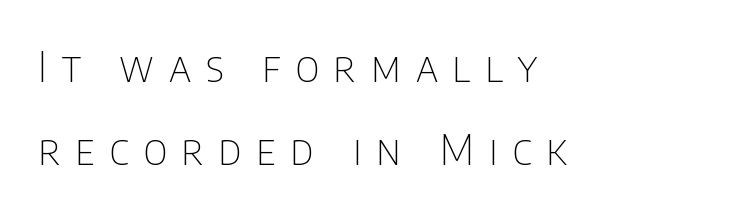
Between one letter and the next there's a generous, obvious gap. The strip under each line holds only bare page. This sample uses a sans-serif face. Is this a fixed-width face? No — the glyphs have proportional, varying widths. In terms of posture, this sample is upright.
